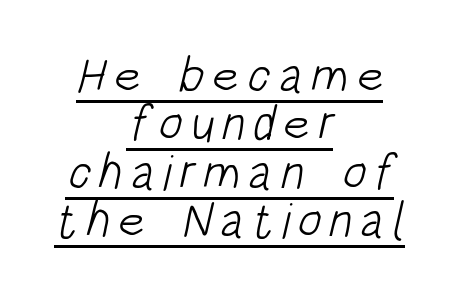
The image shows 50 px light, condensed sans-serif type; set centered, tight line spacing (0.97x), underlined; low stroke contrast and a large x-height.
